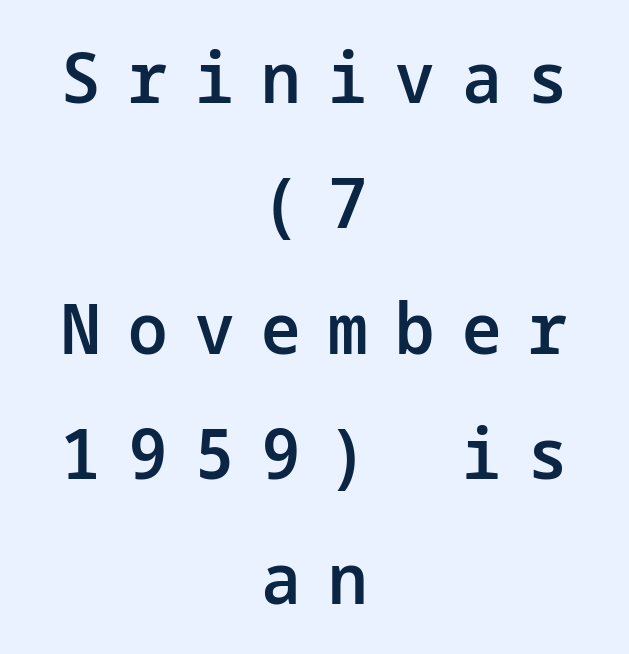
{"serif": "no", "italic": "no", "bold": "semi", "weight": "semibold", "width": "normal", "stroke_contrast": "low", "x_height": "medium", "underline": "no", "align": "center", "line_spacing_ratio": 1.79, "letter_spacing": "wide", "letter_spacing_em": 0.39, "glyph_px": 70}
